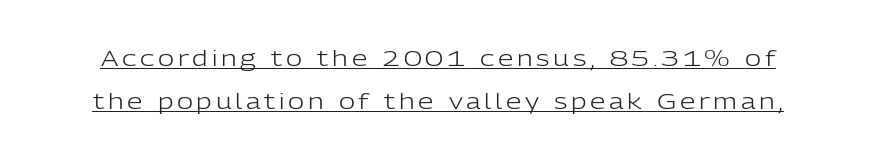
The image shows 22 px text type, upright; set loose line spacing (1.96x), underlined.
